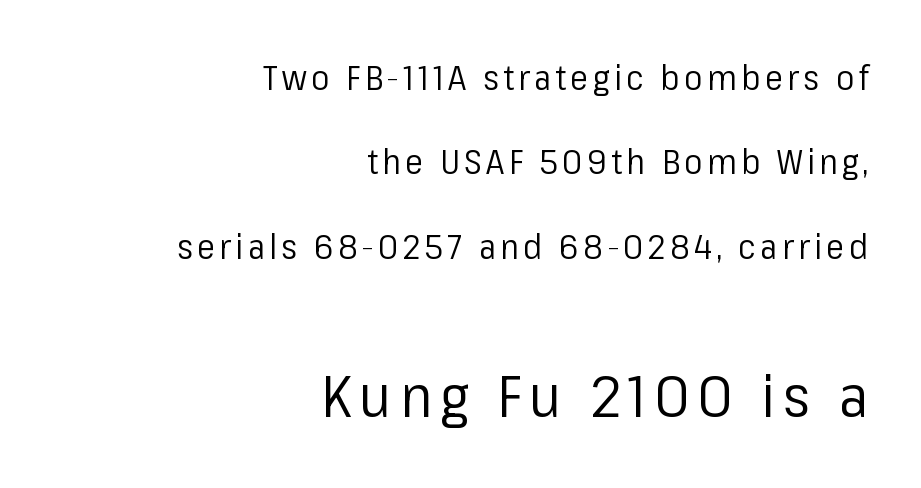
The image shows 59 px regular-weight sans-serif type, upright; set right-aligned, loose line spacing (2.48x), not underlined; the second (bottom) block is 1.74x larger; low stroke contrast and a medium x-height.
